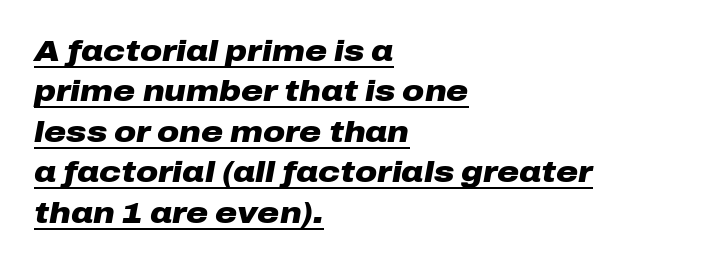
Q: Is the text bold? A: Yes.
Q: Is the text italic (slanted)? A: Yes, it leans right by about 10 degrees.
Q: Is the text underlined? A: Yes.
Q: How is the paragraph aligned? A: Left-aligned.
Q: Is the spacing between letters normal or unusually wide? A: Normal.
Q: Is the spacing between lines tight, normal or loose? A: Normal.
Q: Width (condensed, normal, or wide)? A: Wide.
Q: Stroke contrast? A: Low.
Q: x-height? A: Medium.
Q: Monospaced? A: No.
